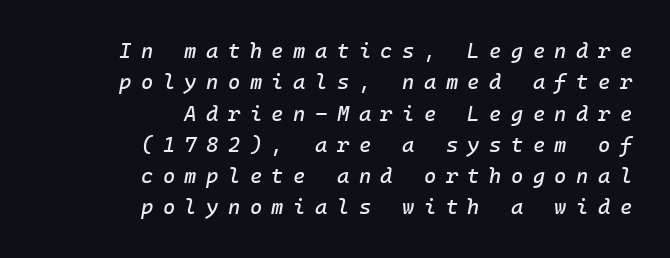
The image shows 21 px text type, italic (leaning right); set right-aligned, normal line spacing (1.49x), unusually wide letter spacing (+0.45 em), not underlined.
